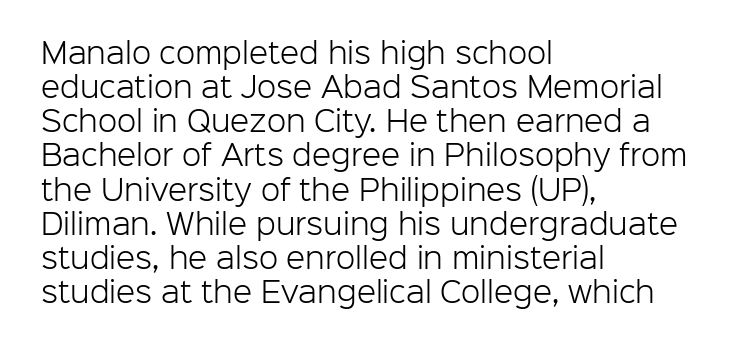
Bold? No — there's no thickening of the strokes. Proportional: the letters do not fall into vertical columns. Quick note: underline off. Nothing unusual about the tracking: characters are spaced as the font intends. Nope, not italic — everything's standing straight.
